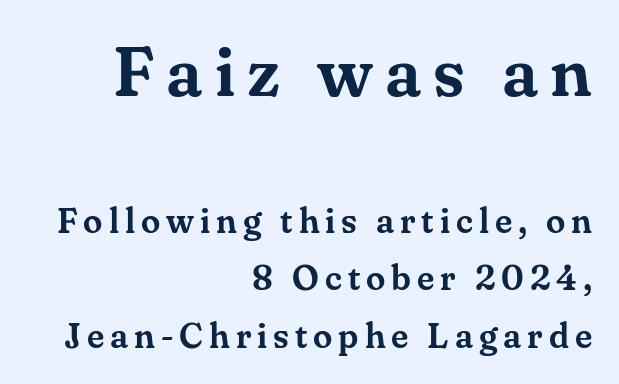
The ragged edge is on the left, which tells us the setting is flush right. Is this a sans? No — the strokes have serifs. Looks like regular typesetting: each glyph gets only the width it needs. Unlike italic type, these characters show no tilt at all. A typesetter would call this leading conventional body-copy spacing.
